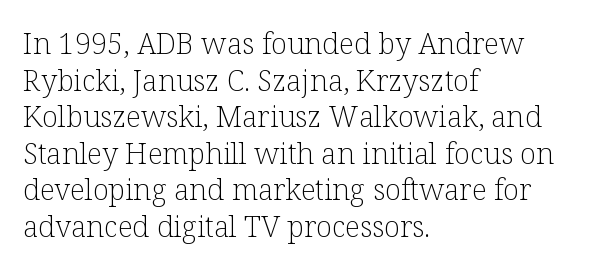
Q: Is the text bold? A: No.
Q: Is the text italic (slanted)? A: No, it is upright.
Q: Is the typeface a serif or a sans-serif typeface? A: Serif.
Q: Is the text underlined? A: No.
Q: How is the paragraph aligned? A: Left-aligned.
Q: Is the spacing between letters normal or unusually wide? A: Normal.
Q: Is the spacing between lines tight, normal or loose? A: Normal.
Q: Width (condensed, normal, or wide)? A: Normal.
Q: Stroke contrast? A: Low.
Q: x-height? A: Medium.
Q: Monospaced? A: No.
